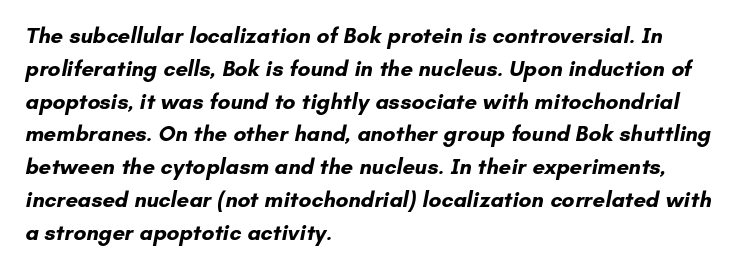
{"bold": "yes", "underline": "no", "align": "left", "line_spacing": "normal", "line_spacing_ratio": 1.49, "letter_spacing": "normal", "letter_spacing_em": 0.0, "glyph_px": 22}
